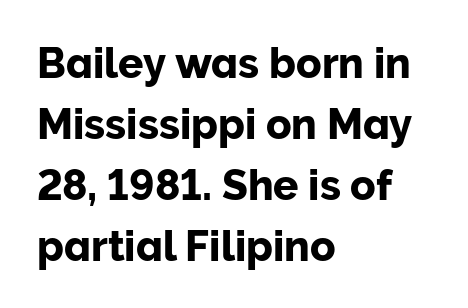
The image shows 42 px sans-serif type, upright; set left-aligned, normal line spacing (1.45x), normal letter spacing, not underlined; low stroke contrast and a medium x-height.
